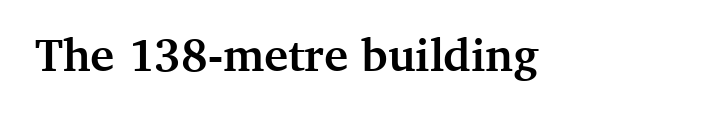
The image shows 46 px semibold serif type, upright; set normal letter spacing, not underlined; medium stroke contrast and a medium x-height.
